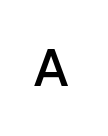
{"serif": "no", "italic": "no", "bold": "semi", "weight": "semibold", "width": "normal", "stroke_contrast": "low", "x_height": "medium", "monospaced": "no", "underline": "no", "letter_spacing": "wide", "letter_spacing_em": 0.35, "glyph_px": 53}
